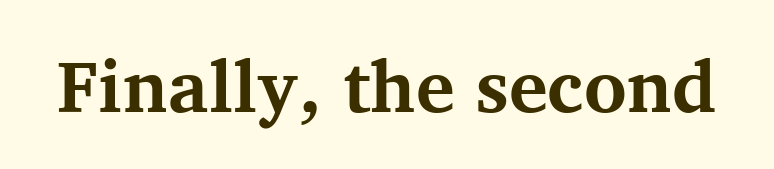
Q: Is the text bold? A: Yes.
Q: Is the text italic (slanted)? A: No, it is upright.
Q: Is the typeface a serif or a sans-serif typeface? A: Serif.
Q: Is the text underlined? A: No.
Q: Is the spacing between letters normal or unusually wide? A: Normal.
Q: Width (condensed, normal, or wide)? A: Normal.
Q: Stroke contrast? A: Medium.
Q: x-height? A: Medium.
Q: Monospaced? A: No.
